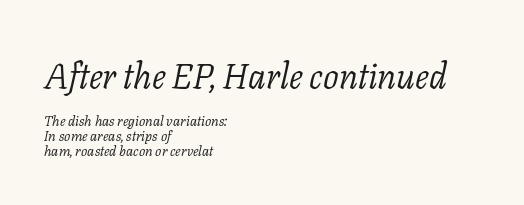
The image shows 35 px light serif type, italic (leaning right); set left-aligned, tight line spacing (1.04x), normal letter spacing, not underlined; the first (top) block is 2.5x larger; low stroke contrast and a medium x-height.
